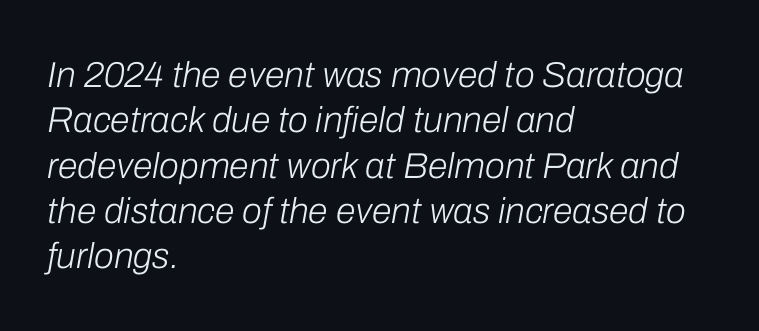
The image shows 36 px light type, italic (leaning right); set left-aligned, normal line spacing (1.26x), normal letter spacing, not underlined; low stroke contrast and a medium x-height.
